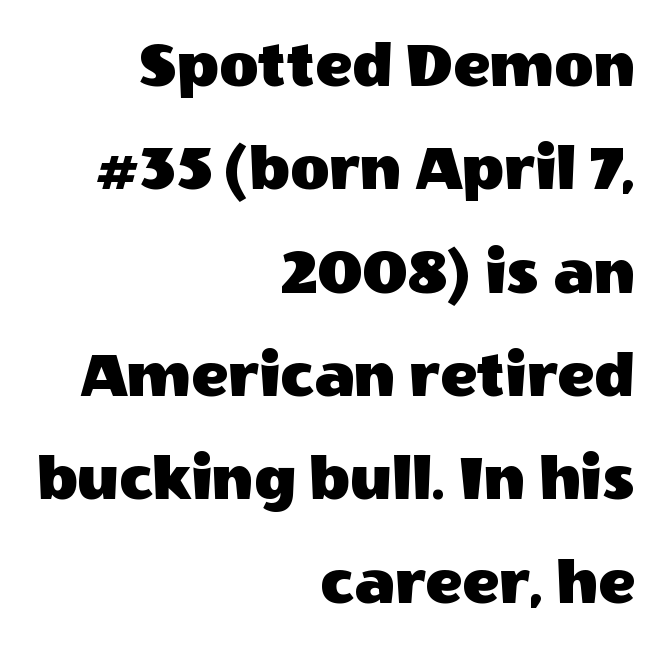
The image shows 68 px sans-serif type, upright; set right-aligned, normal line spacing (1.52x), normal letter spacing, not underlined; a large x-height.
